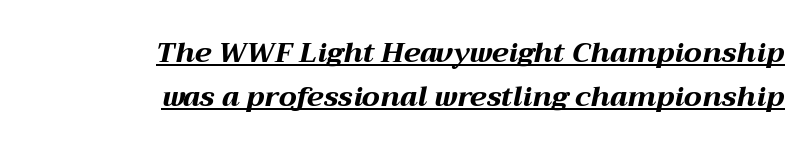
Q: Is the text bold? A: Yes.
Q: Is the text italic (slanted)? A: Yes, it leans right by about 12 degrees.
Q: Is the text underlined? A: Yes.
Q: How is the paragraph aligned? A: Right-aligned.
Q: Is the spacing between letters normal or unusually wide? A: Normal.
Q: Is the spacing between lines tight, normal or loose? A: Normal.
Q: Width (condensed, normal, or wide)? A: Wide.
Q: Stroke contrast? A: Medium.
Q: x-height? A: Medium.
Q: Monospaced? A: No.
